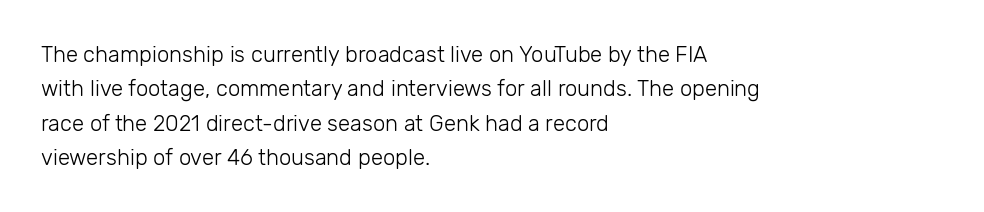
Q: Is the text bold? A: No.
Q: Is the text italic (slanted)? A: No, it is upright.
Q: Is the text underlined? A: No.
Q: How is the paragraph aligned? A: Left-aligned.
Q: Is the spacing between letters normal or unusually wide? A: Normal.
Q: Is the spacing between lines tight, normal or loose? A: Normal.
